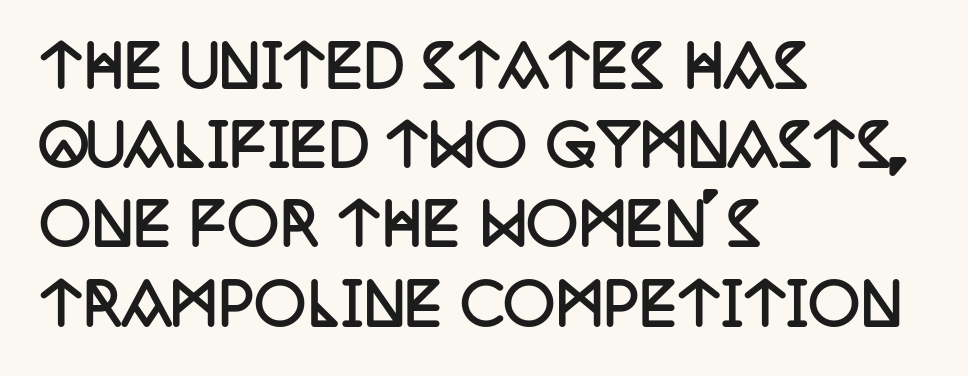
{"serif": "yes", "italic": "no", "bold": "yes", "weight": "semibold", "width": "condensed", "stroke_contrast": "low", "x_height": "large", "monospaced": "no", "underline": "no", "align": "left", "line_spacing": "normal", "line_spacing_ratio": 1.39, "letter_spacing": "normal", "letter_spacing_em": 0.0, "glyph_px": 57}
